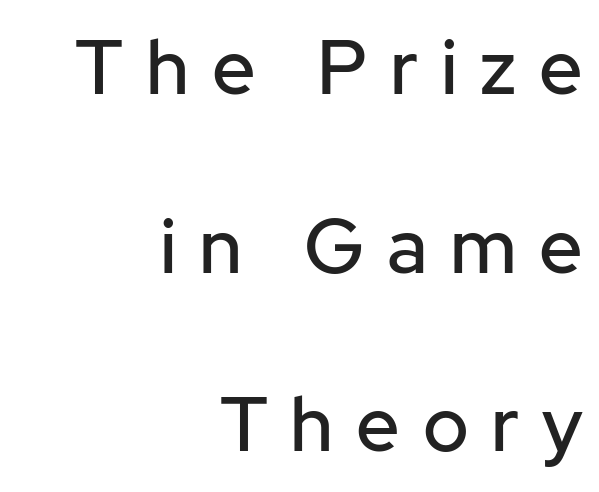
Q: Is the text italic (slanted)? A: No, it is upright.
Q: Is the typeface a serif or a sans-serif typeface? A: Sans-serif.
Q: Is the text underlined? A: No.
Q: How is the paragraph aligned? A: Right-aligned.
Q: Is the spacing between letters normal or unusually wide? A: Unusually wide.
Q: Is the spacing between lines tight, normal or loose? A: Loose.
Q: Width (condensed, normal, or wide)? A: Normal.
Q: Stroke contrast? A: Low.
Q: x-height? A: Medium.
Q: Monospaced? A: No.
